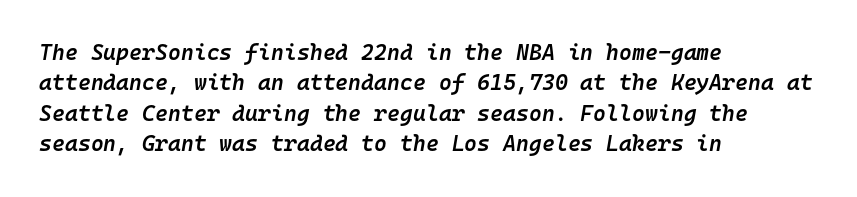
The image shows 22 px text type, italic (leaning right); set left-aligned, normal line spacing (1.38x), normal letter spacing, not underlined.
